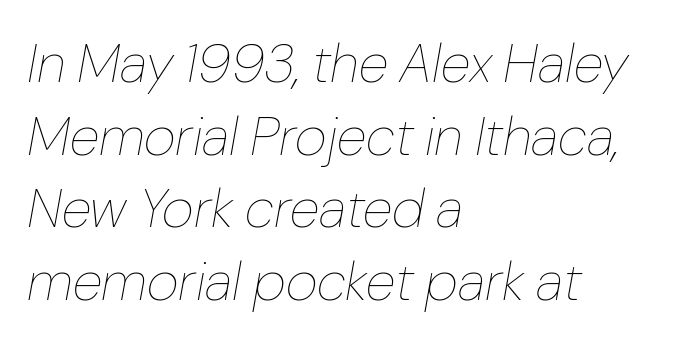
The image shows 55 px thin type, italic (leaning right); set left-aligned, normal line spacing (1.32x), normal letter spacing, not underlined; low stroke contrast and a medium x-height.
